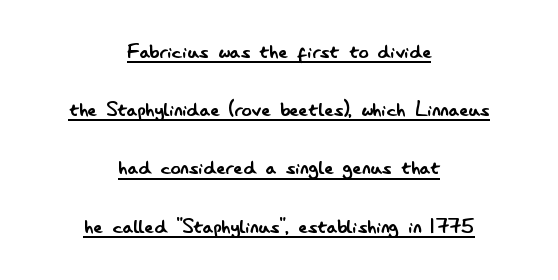
{"italic": "no", "bold": "no", "underline": "yes", "align": "center", "line_spacing": "loose", "line_spacing_ratio": 2.33, "letter_spacing": "normal", "letter_spacing_em": 0.0, "glyph_px": 25}
